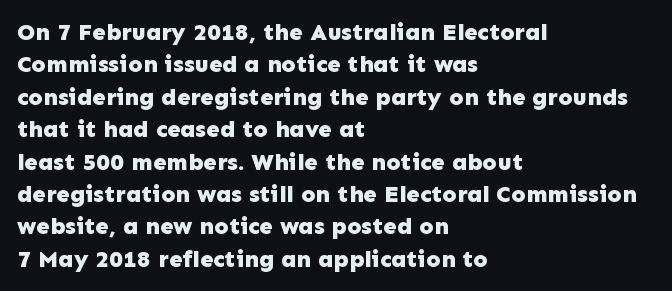
The image shows 24 px bold type, upright; set left-aligned, normal line spacing (1.35x), normal letter spacing, not underlined.
